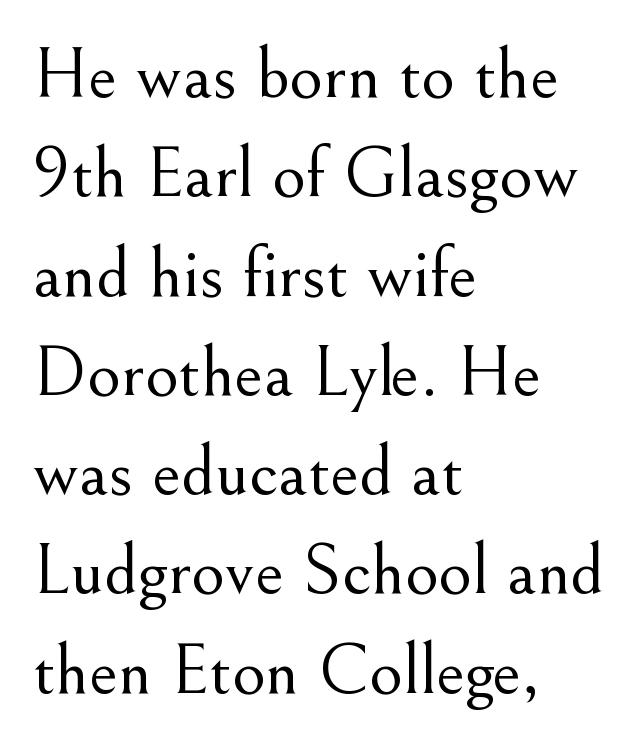
Q: Is the text bold? A: No.
Q: Is the text italic (slanted)? A: No, it is upright.
Q: Is the typeface a serif or a sans-serif typeface? A: Serif.
Q: Is the text underlined? A: No.
Q: How is the paragraph aligned? A: Left-aligned.
Q: Is the spacing between letters normal or unusually wide? A: Normal.
Q: Is the spacing between lines tight, normal or loose? A: Normal.
Q: Width (condensed, normal, or wide)? A: Normal.
Q: Stroke contrast? A: Medium.
Q: x-height? A: Small.
Q: Monospaced? A: No.
